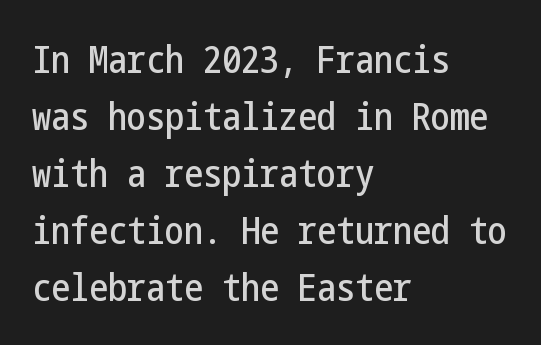
Q: Is the text italic (slanted)? A: No, it is upright.
Q: Is the typeface a serif or a sans-serif typeface? A: Sans-serif.
Q: Is the text underlined? A: No.
Q: How is the paragraph aligned? A: Left-aligned.
Q: Is the spacing between letters normal or unusually wide? A: Normal.
Q: Is the spacing between lines tight, normal or loose? A: Normal.
Q: Width (condensed, normal, or wide)? A: Condensed.
Q: Stroke contrast? A: Low.
Q: x-height? A: Medium.
